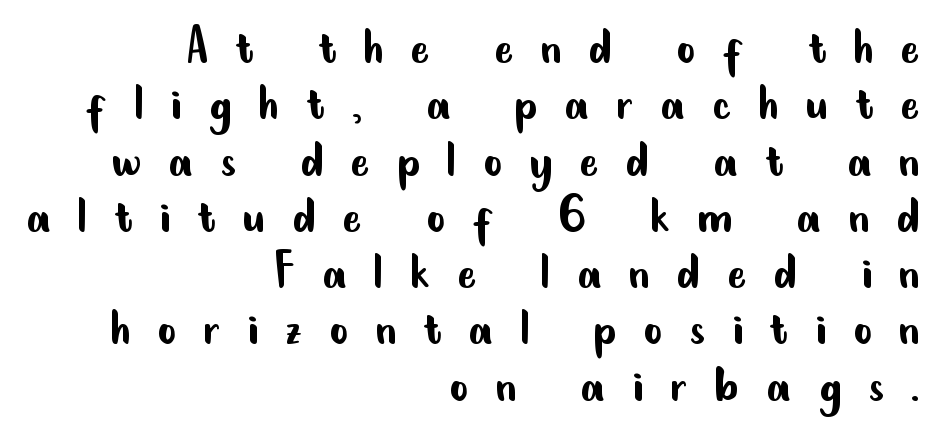
Q: Is the text bold? A: No.
Q: Is the text italic (slanted)? A: No, it is upright.
Q: Is the typeface a serif or a sans-serif typeface? A: Sans-serif.
Q: Is the text underlined? A: No.
Q: How is the paragraph aligned? A: Right-aligned.
Q: Is the spacing between letters normal or unusually wide? A: Unusually wide.
Q: Is the spacing between lines tight, normal or loose? A: Tight.
Q: Width (condensed, normal, or wide)? A: Condensed.
Q: Stroke contrast? A: Low.
Q: x-height? A: Small.
Q: Monospaced? A: No.
